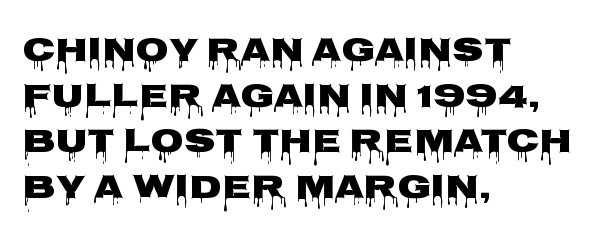
Students, note that the glyphs here touch the page at normal intervals. Bare-footed words on every line. Looks like regular typesetting: each glyph gets only the width it needs. If you drew a line through each stem, it would be perfectly vertical. What's the leading like? Ordinary, nothing unusual. What kind of face is this? One without serifs — a sans.
